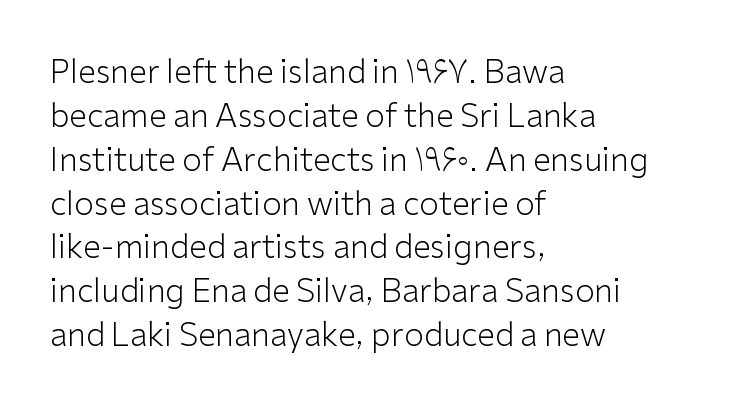
{"serif": "no", "italic": "no", "bold": "no", "weight": "light", "width": "normal", "stroke_contrast": "low", "x_height": "medium", "monospaced": "no", "underline": "no", "align": "left", "line_spacing": "normal", "line_spacing_ratio": 1.37, "letter_spacing": "normal", "letter_spacing_em": 0.0, "glyph_px": 32}
